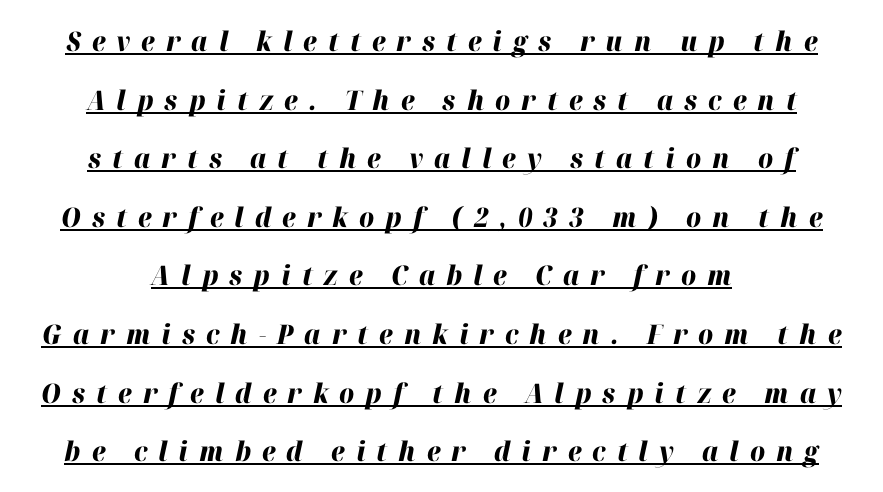
The image shows 27 px bold type, italic (leaning right); set centered, loose line spacing (2.17x), unusually wide letter spacing (+0.41 em), underlined.
